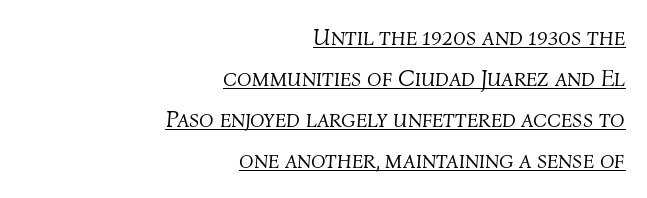
The image shows 24 px text type, italic (leaning right); set right-aligned, line spacing 1.71x, normal letter spacing, underlined.
